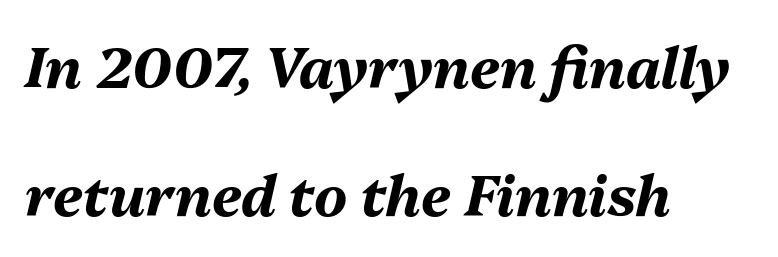
The image shows 56 px bold type, italic (leaning right); set left-aligned, loose line spacing (2.29x), normal letter spacing, not underlined; medium stroke contrast and a medium x-height.
